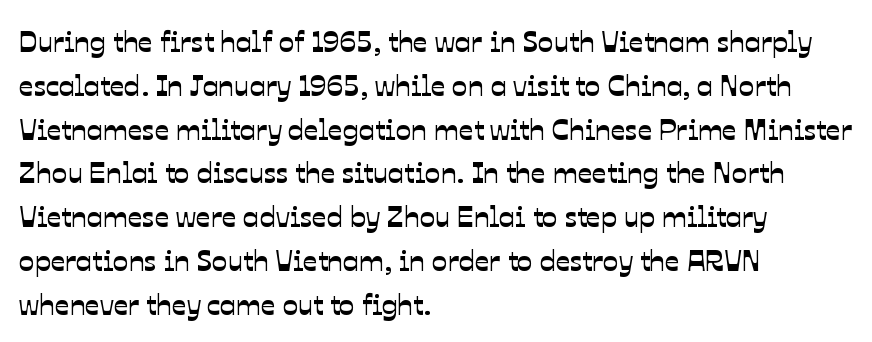
The image shows 29 px sans-serif type; set left-aligned, normal line spacing (1.51x), normal letter spacing, not underlined; low stroke contrast and a medium x-height.
